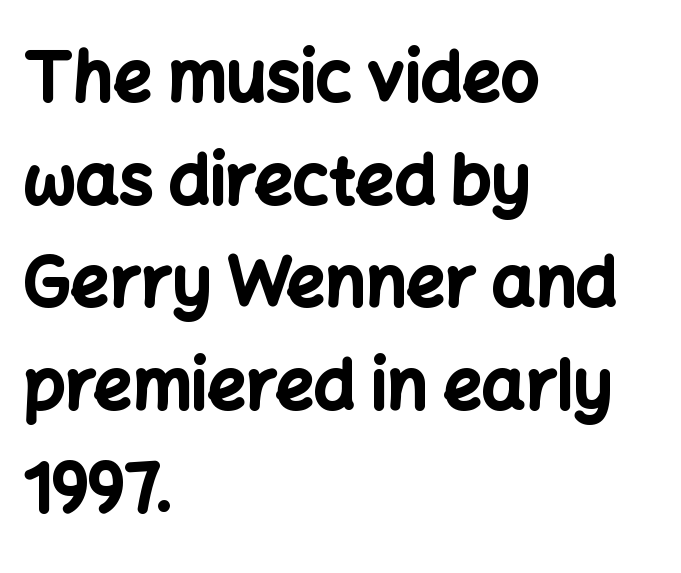
If you drew a line through each stem, it would be perfectly vertical. Descenders are the only things crossing below the line. Short note: letters normally spaced. The strokes are fattened all the way to bold.
